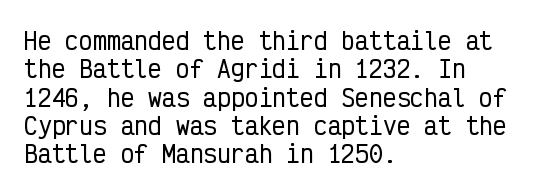
Q: Is the text italic (slanted)? A: No, it is upright.
Q: Is the text underlined? A: No.
Q: How is the paragraph aligned? A: Left-aligned.
Q: Is the spacing between letters normal or unusually wide? A: Normal.
